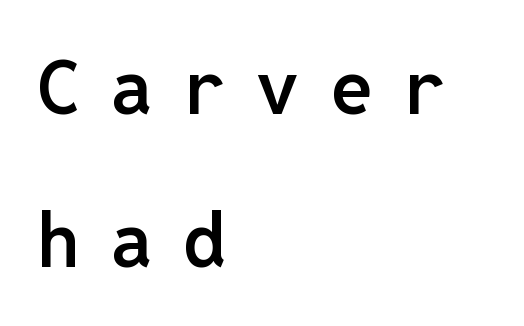
{"serif": "no", "italic": "no", "bold": "semi", "weight": "semibold", "width": "normal", "stroke_contrast": "low", "x_height": "medium", "monospaced": "yes", "underline": "no", "align": "left", "line_spacing": "loose", "line_spacing_ratio": 2.01, "letter_spacing": "wide", "letter_spacing_em": 0.4, "glyph_px": 76}
